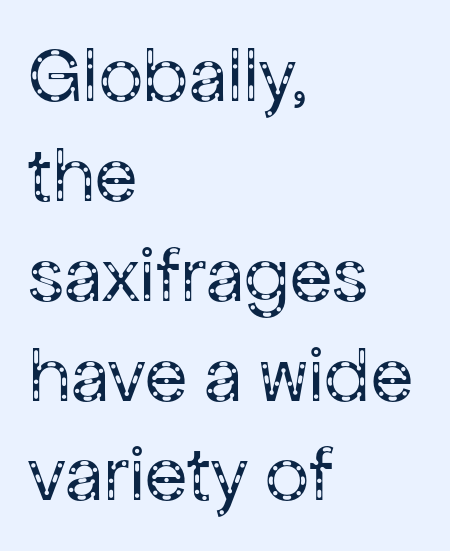
The line texture is even and compact thanks to regular tracking. The block of text has a typical density, with ordinary space between rows. Is the type heavy? It reads as light-to-regular instead. Unlike italic type, these characters show no tilt at all. A sans-serif font was chosen for this passage.
